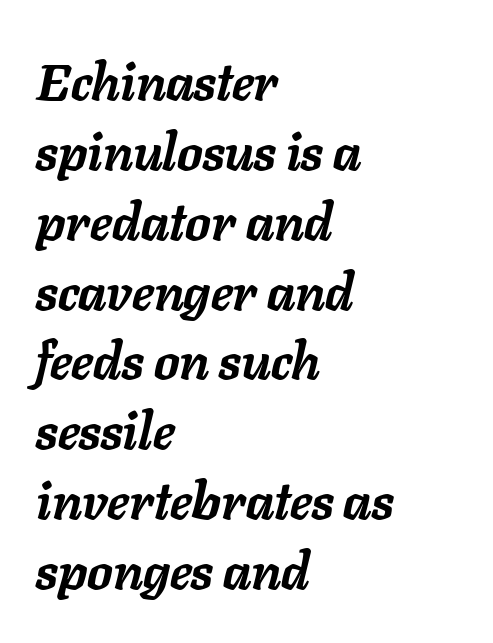
The gaps between neighbouring characters are ordinary and unremarkable. This rendering features lettering with no underline. As a designer I'd log this as weight 700, bold. The face used here is proportionally spaced, like ordinary book or web type.
